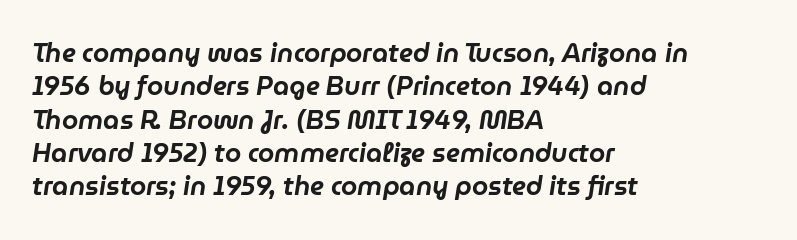
Summary of vertical rhythm: regular, with standard interline spacing. The paragraph shown leans on its left margin. Glyph-to-glyph distance matches everyday printed text. Words float on clear page, feet unadorned.
